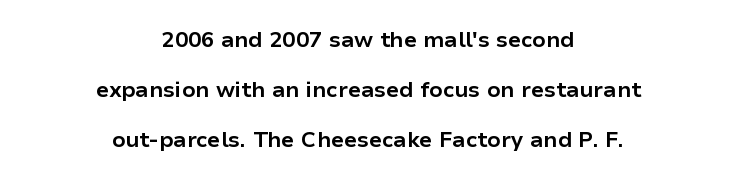
Q: Is the text bold? A: Yes.
Q: Is the text italic (slanted)? A: No, it is upright.
Q: Is the text underlined? A: No.
Q: How is the paragraph aligned? A: Centered.
Q: Is the spacing between letters normal or unusually wide? A: Normal.
Q: Is the spacing between lines tight, normal or loose? A: Loose.
